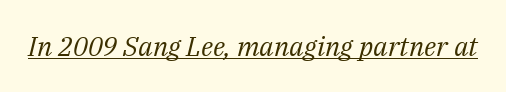
Q: Is the text bold? A: No.
Q: Is the text italic (slanted)? A: Yes, it leans right by about 14 degrees.
Q: Is the text underlined? A: Yes.
Q: Is the spacing between letters normal or unusually wide? A: Normal.
